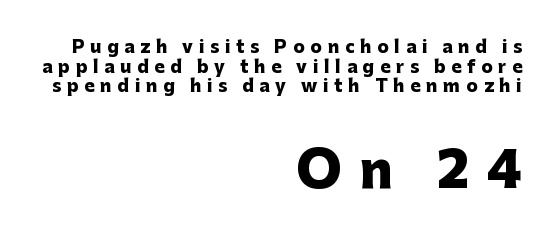
The image shows 50 px heavy sans-serif type, upright; set right-aligned, tight line spacing (1.15x), unusually wide letter spacing (+0.34 em), not underlined; the second (bottom) block is 2.94x larger; low stroke contrast and a medium x-height.
